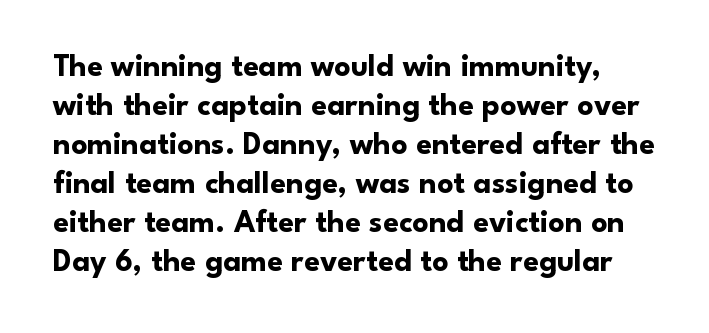
The image shows 32 px bold sans-serif type, upright; set line spacing 1.22x, normal letter spacing, not underlined; low stroke contrast and a small x-height.
